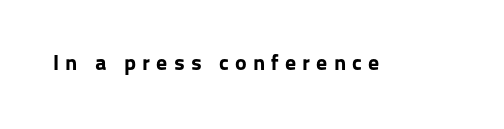
The image shows 22 px bold type, upright; set unusually wide letter spacing (+0.28 em), not underlined.
